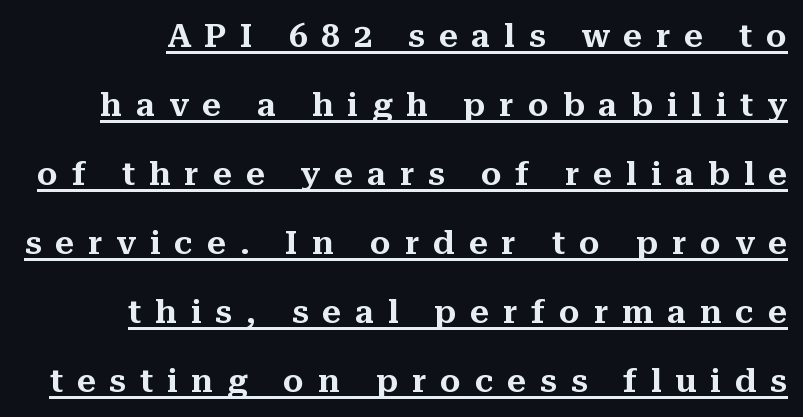
The image shows 33 px serif type, upright; set loose line spacing (2.09x), unusually wide letter spacing (+0.42 em), underlined; medium stroke contrast and a medium x-height.
